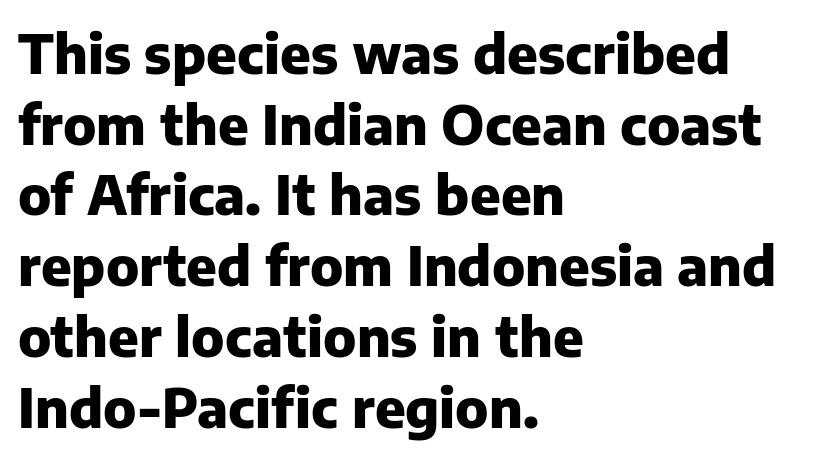
Look at the stroke-to-counter ratio: heavy, a bold. This sample uses a sans-serif face. Posture: straight, roman, zero tilt. Where is the straight margin? On the left. Leading matches the norm, producing a regular column. The foot of each line stays bare and open.
